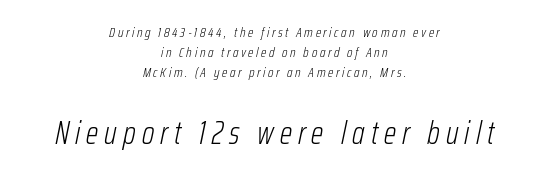
The image shows 32 px light, condensed type, italic (leaning right); set centered, normal line spacing (1.44x), not underlined; the second (bottom) block is 2.29x larger; low stroke contrast and a medium x-height.
